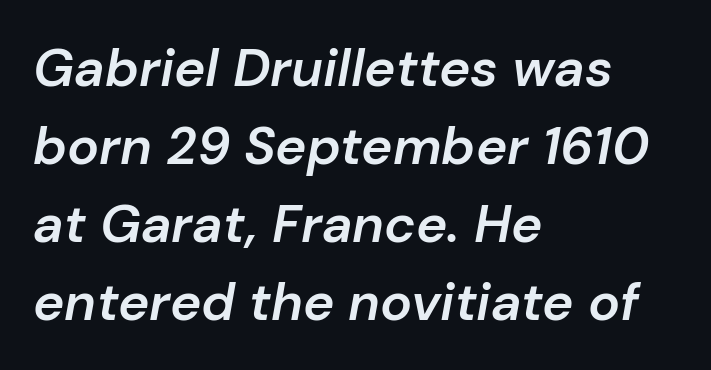
{"italic": "yes", "lean": "right", "slant_degrees": 10, "bold": "semi", "weight": "semibold", "width": "normal", "stroke_contrast": "low", "x_height": "medium", "monospaced": "no", "underline": "no", "align": "left", "line_spacing": "normal", "line_spacing_ratio": 1.47, "letter_spacing": "normal", "letter_spacing_em": 0.0, "glyph_px": 53}
